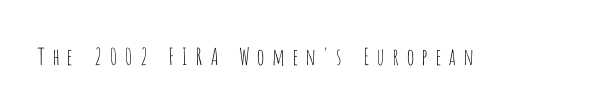
Q: Is the text bold? A: No.
Q: Is the text italic (slanted)? A: No, it is upright.
Q: Is the text underlined? A: No.
Q: Is the spacing between letters normal or unusually wide? A: Unusually wide.
